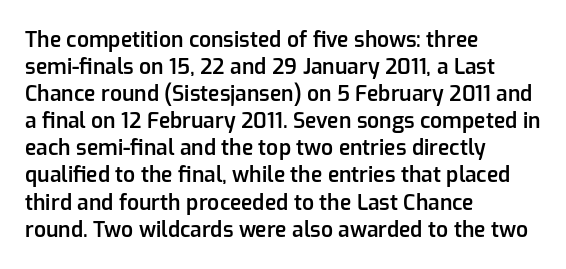
The typography opts for an upright posture over an oblique one. The typesetting leans somewhat heavy: a semibold. Look at the tracking — it's just the regular setting, nothing added. Bare-footed words on every line. Summary of vertical rhythm: regular, with standard interline spacing. The paragraph shown leans on its left margin.
